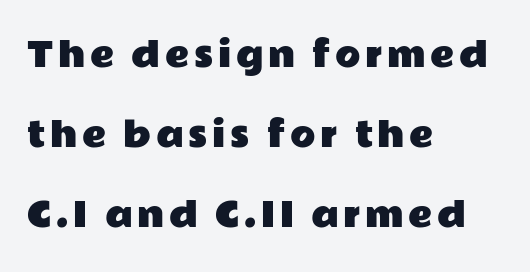
The typesetter chose a ragged-right arrangement here. Spacing verdict: proportional, widths tailored to each character. What kind of face is this? One without serifs — a sans. This rendering features lettering with no underline. The axis of the letterforms is exactly vertical.
